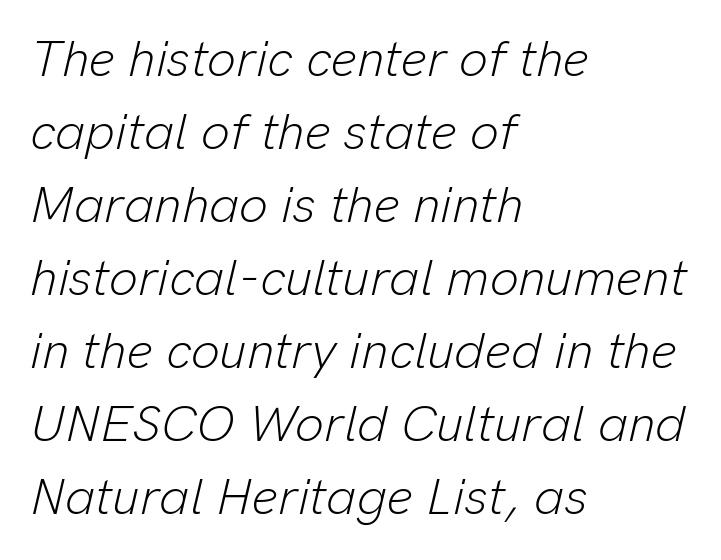
The image shows 51 px light type, italic (leaning right); set left-aligned, normal line spacing (1.43x), normal letter spacing, not underlined; low stroke contrast and a medium x-height.
